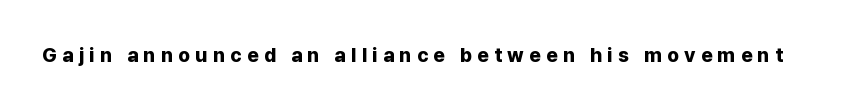
Summary of weight: heavy, a full bold. Ordinary non-slanted type is in use. The passage shown is not underscored anywhere. Glyph-to-glyph distance is far greater than everyday printed text.
